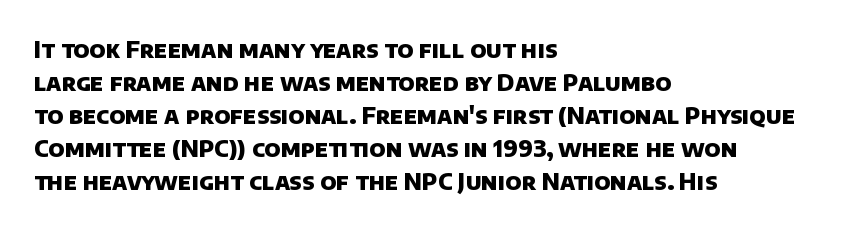
Q: Is the text bold? A: Yes.
Q: Is the text underlined? A: No.
Q: How is the paragraph aligned? A: Left-aligned.
Q: Is the spacing between letters normal or unusually wide? A: Normal.
Q: Is the spacing between lines tight, normal or loose? A: Normal.
